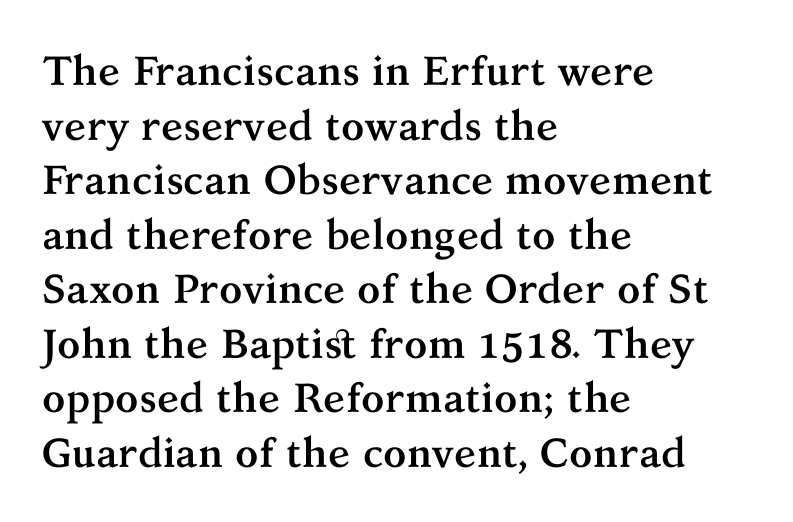
The image shows 41 px semibold serif type, upright; set left-aligned, normal line spacing (1.33x), normal letter spacing, not underlined; medium stroke contrast and a medium x-height.
